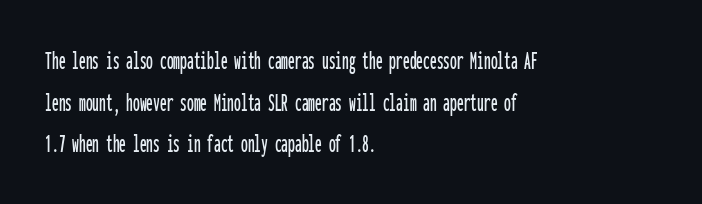
The image shows 27 px text type, upright; set left-aligned, normal line spacing (1.54x), normal letter spacing, not underlined.
